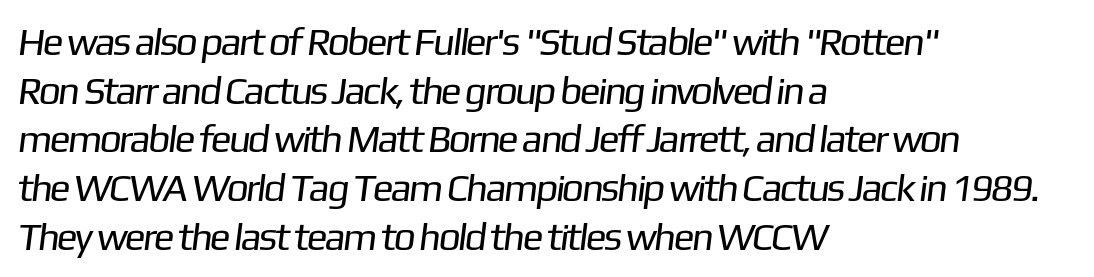
The image shows 39 px regular-weight sans-serif type; set left-aligned, normal line spacing (1.25x), normal letter spacing, not underlined; low stroke contrast and a medium x-height.
